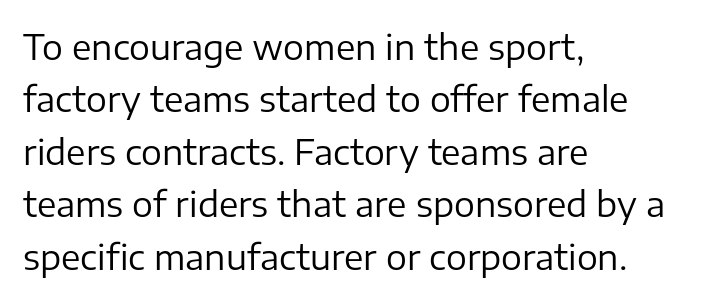
This rendering features lettering with no underline. A typesetter would call this proportional, since set widths differ per character. Line spacing here is normal. The type sits square on the baseline with zero lean.
